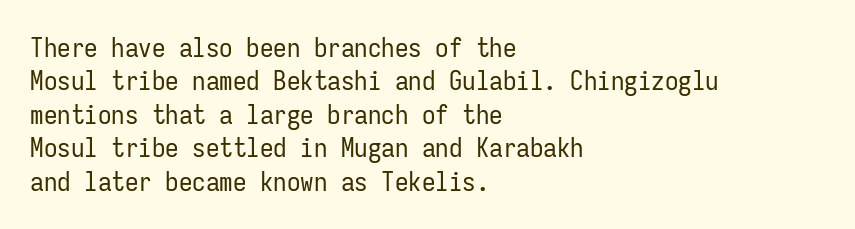
The image shows 27 px text type, upright; set left-aligned, line spacing 1.24x, normal letter spacing, not underlined.
